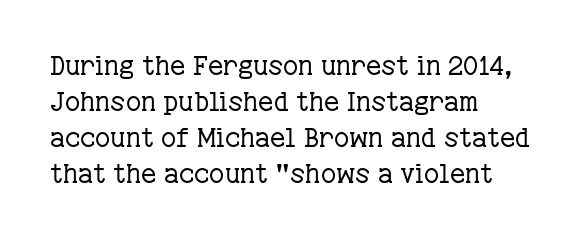
Q: Is the text bold? A: No.
Q: Is the text italic (slanted)? A: No, it is upright.
Q: Is the text underlined? A: No.
Q: How is the paragraph aligned? A: Left-aligned.
Q: Is the spacing between letters normal or unusually wide? A: Normal.
Q: Is the spacing between lines tight, normal or loose? A: Normal.
